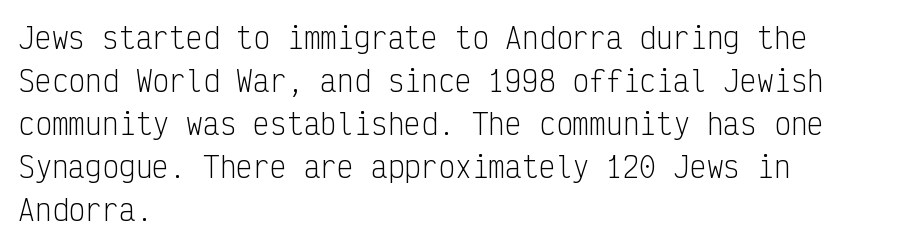
{"serif": "no", "italic": "no", "bold": "no", "weight": "light", "width": "condensed", "stroke_contrast": "low", "x_height": "medium", "monospaced": "yes", "underline": "no", "align": "left", "line_spacing": "normal", "line_spacing_ratio": 1.54, "letter_spacing": "normal", "letter_spacing_em": 0.0, "glyph_px": 28}
